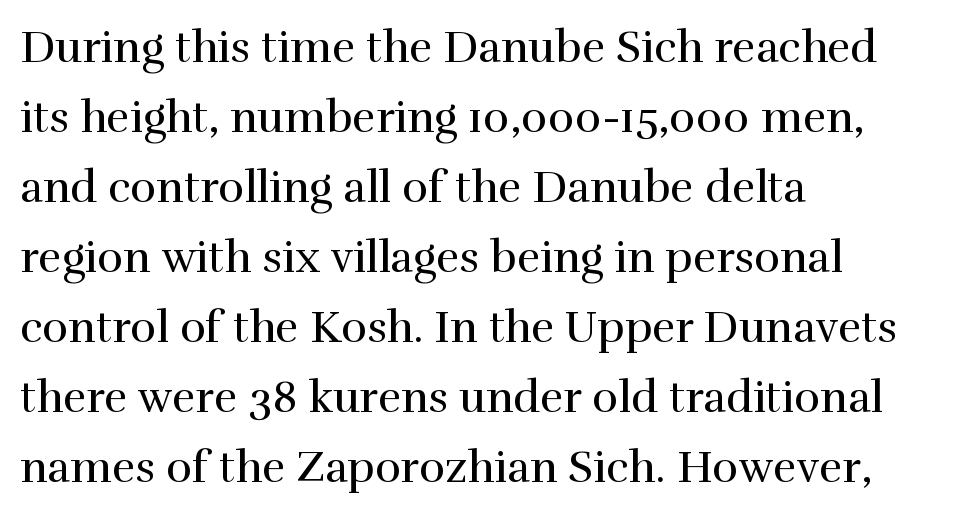
Q: Is the text bold? A: No.
Q: Is the text italic (slanted)? A: No, it is upright.
Q: Is the typeface a serif or a sans-serif typeface? A: Serif.
Q: Is the text underlined? A: No.
Q: How is the paragraph aligned? A: Left-aligned.
Q: Is the spacing between letters normal or unusually wide? A: Normal.
Q: Is the spacing between lines tight, normal or loose? A: Normal.
Q: Width (condensed, normal, or wide)? A: Normal.
Q: Stroke contrast? A: High.
Q: x-height? A: Medium.
Q: Monospaced? A: No.
